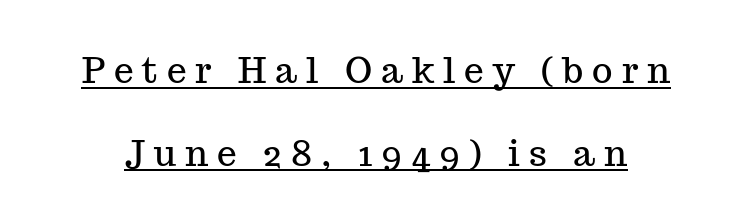
How would I describe the line gaps? Wide and relaxed. Words appear elongated and porous because spacing is wide. Style check: upright. This sample has the flowing, uneven cadence of proportional lettering. Check where the strokes stop: tiny serifs finish them off.
